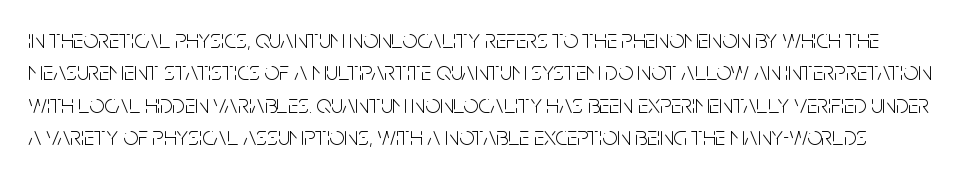
The line texture is even and compact thanks to regular tracking. Rendered with straight, roman letterforms. Weight class: somewhere from thin through regular. The words here are not underlined.
